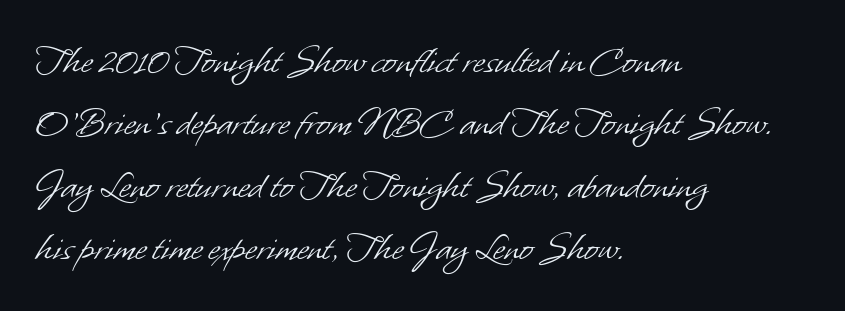
Q: Is the text bold? A: No.
Q: Is the typeface a serif or a sans-serif typeface? A: Sans-serif.
Q: Is the text underlined? A: No.
Q: How is the paragraph aligned? A: Left-aligned.
Q: Is the spacing between letters normal or unusually wide? A: Normal.
Q: Is the spacing between lines tight, normal or loose? A: Normal.
Q: Width (condensed, normal, or wide)? A: Normal.
Q: Stroke contrast? A: Low.
Q: x-height? A: Small.
Q: Monospaced? A: No.
